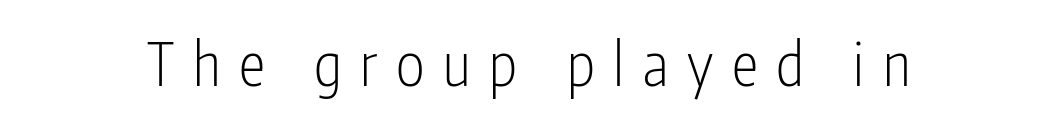
The image shows 60 px light, condensed sans-serif type, upright; set unusually wide letter spacing (+0.31 em), not underlined; low stroke contrast and a medium x-height.
